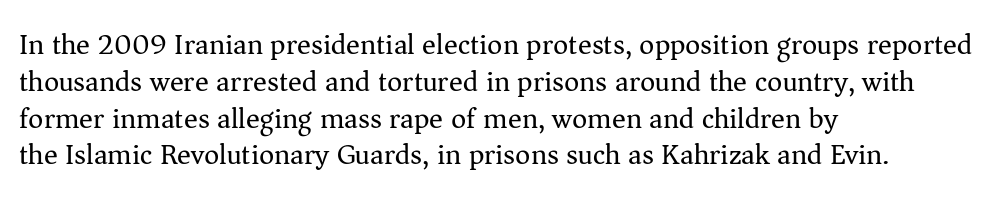
Look at the tracking — it's just the regular setting, nothing added. Is there much room between lines? A standard amount, neither cramped nor airy. A student would call this left alignment; a typographer would say flush left, rag right. Honestly, there is no underline to notice here at all. Italic? Not at all — the glyphs are vertical.
